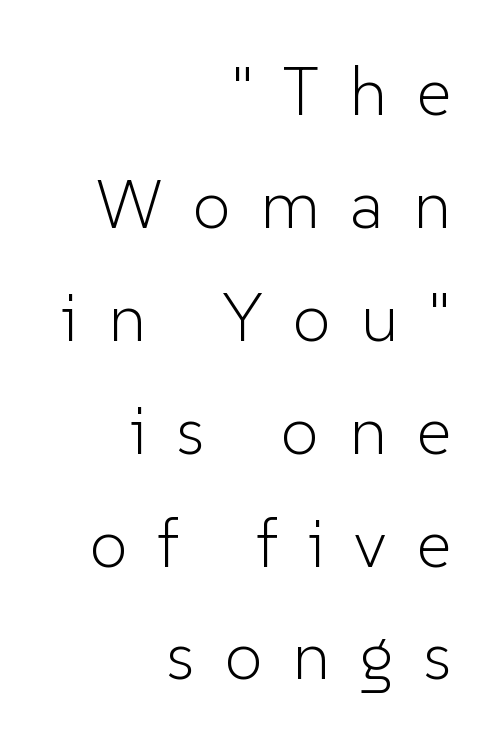
The image shows 68 px light sans-serif type, upright; set right-aligned, normal line spacing (1.66x), unusually wide letter spacing (+0.44 em), not underlined; low stroke contrast and a medium x-height.
